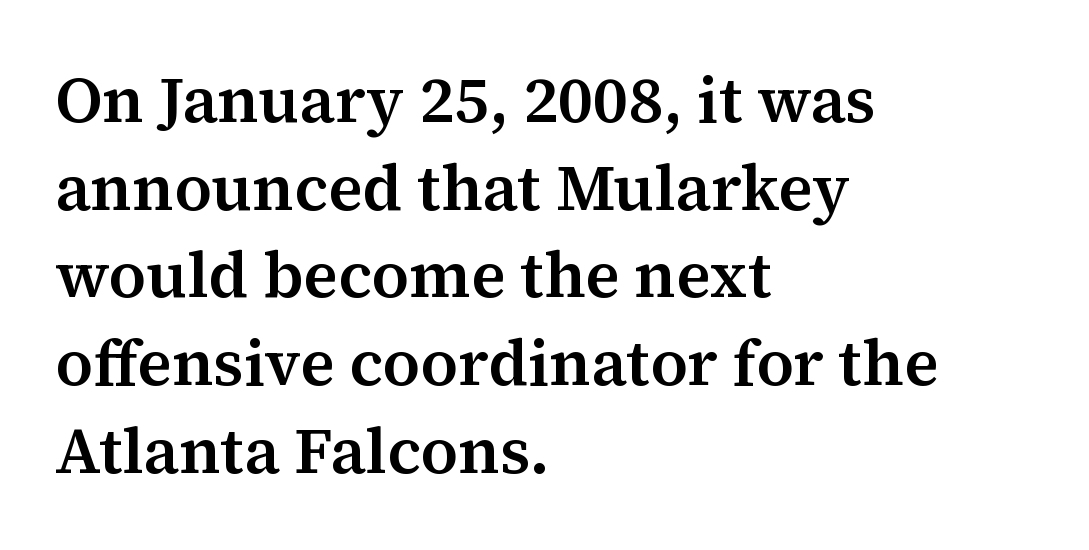
Q: Is the text italic (slanted)? A: No, it is upright.
Q: Is the typeface a serif or a sans-serif typeface? A: Serif.
Q: Is the text underlined? A: No.
Q: How is the paragraph aligned? A: Left-aligned.
Q: Is the spacing between letters normal or unusually wide? A: Normal.
Q: Is the spacing between lines tight, normal or loose? A: Normal.
Q: Width (condensed, normal, or wide)? A: Normal.
Q: Stroke contrast? A: Medium.
Q: x-height? A: Medium.
Q: Monospaced? A: No.
